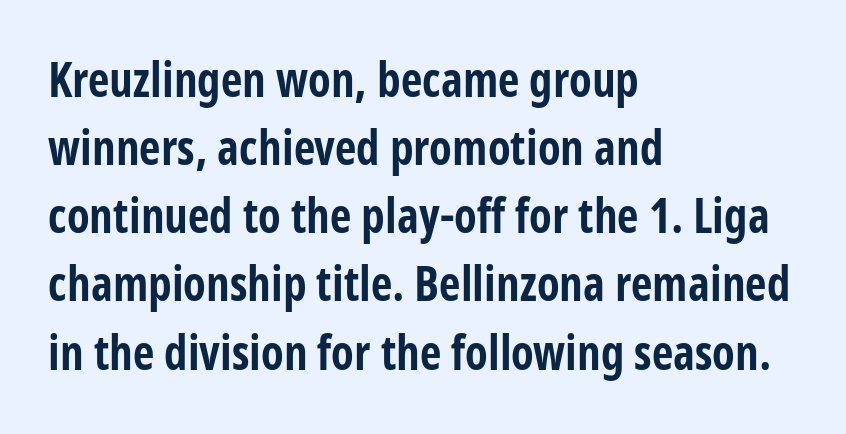
Q: Is the text bold? A: Yes.
Q: Is the text italic (slanted)? A: No, it is upright.
Q: Is the typeface a serif or a sans-serif typeface? A: Sans-serif.
Q: Is the text underlined? A: No.
Q: How is the paragraph aligned? A: Left-aligned.
Q: Is the spacing between letters normal or unusually wide? A: Normal.
Q: Is the spacing between lines tight, normal or loose? A: Normal.
Q: Width (condensed, normal, or wide)? A: Condensed.
Q: Stroke contrast? A: Low.
Q: x-height? A: Medium.
Q: Monospaced? A: No.
